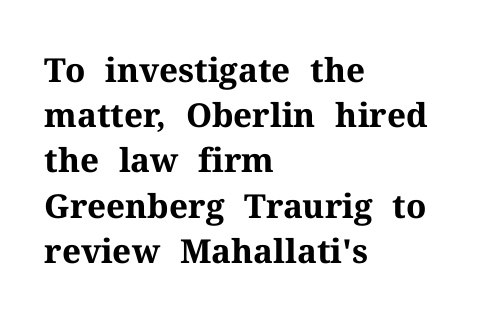
The image shows 33 px bold serif type, upright; set left-aligned, normal line spacing (1.37x), normal letter spacing, not underlined; medium stroke contrast and a medium x-height.
